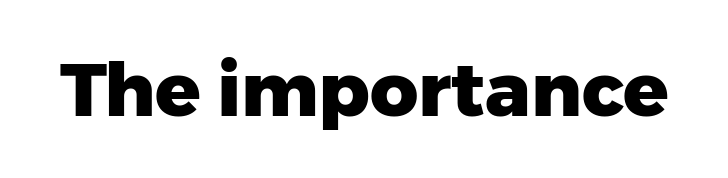
Q: Is the text bold? A: Yes.
Q: Is the text italic (slanted)? A: No, it is upright.
Q: Is the typeface a serif or a sans-serif typeface? A: Sans-serif.
Q: Is the text underlined? A: No.
Q: Is the spacing between letters normal or unusually wide? A: Normal.
Q: Width (condensed, normal, or wide)? A: Normal.
Q: Stroke contrast? A: Low.
Q: x-height? A: Medium.
Q: Monospaced? A: No.
